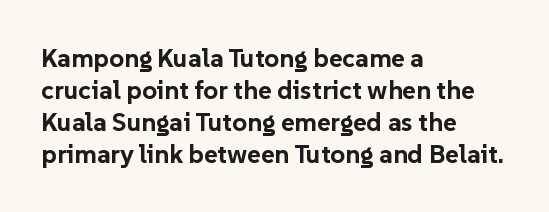
The image shows 26 px bold type, upright; set left-aligned, line spacing 1.23x, normal letter spacing, not underlined.
